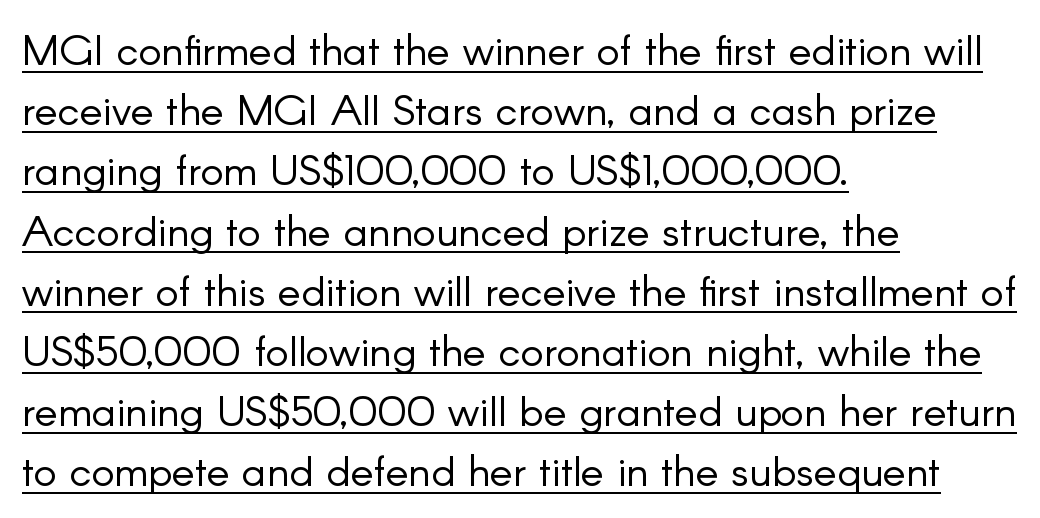
The image shows 43 px light sans-serif type, upright; set left-aligned, normal line spacing (1.4x), normal letter spacing, underlined; low stroke contrast and a small x-height.
